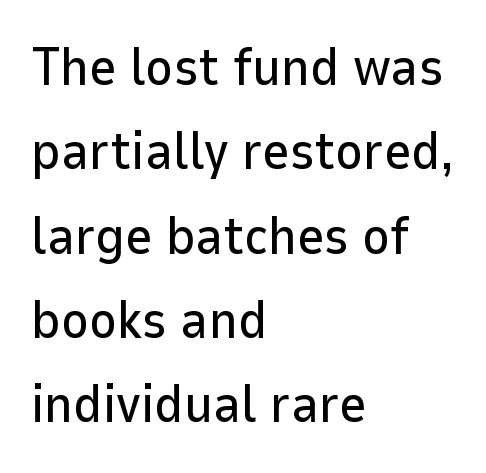
The image shows 53 px sans-serif type, upright; set left-aligned, normal line spacing (1.59x), normal letter spacing, not underlined; low stroke contrast and a medium x-height.
